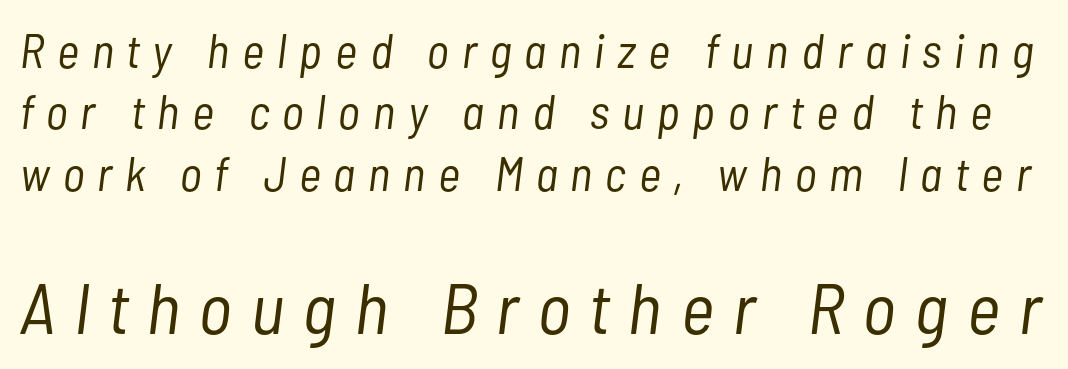
The image shows 72 px light, condensed type, italic (leaning right); set normal line spacing (1.28x), unusually wide letter spacing (+0.27 em), not underlined; the second (bottom) block is 1.5x larger; low stroke contrast and a medium x-height.
